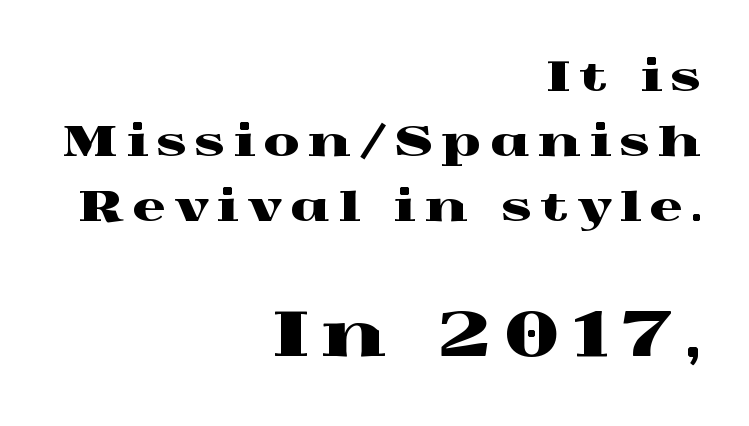
{"serif": "yes", "italic": "no", "width": "wide", "x_height": "medium", "monospaced": "no", "underline": "no", "align": "right", "line_spacing": "normal", "line_spacing_ratio": 1.58, "letter_spacing": "wide", "letter_spacing_em": 0.22, "larger_block": "second", "size_ratio": 1.51, "glyph_px": 62}
